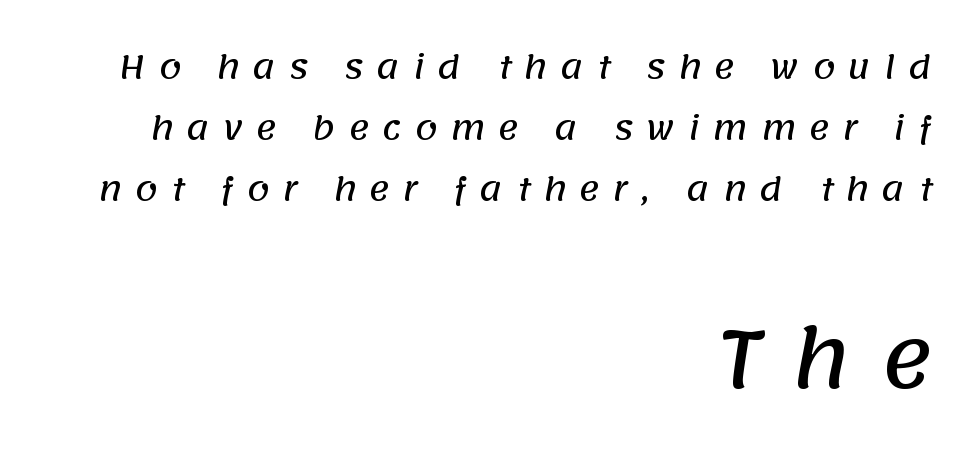
Q: Is the typeface a serif or a sans-serif typeface? A: Sans-serif.
Q: Is the text underlined? A: No.
Q: How is the paragraph aligned? A: Right-aligned.
Q: Is the spacing between letters normal or unusually wide? A: Unusually wide.
Q: Is the spacing between lines tight, normal or loose? A: Loose.
Q: Which block of text is set in a larger size, the first (top) or the second (bottom)? A: The second (bottom) one.
Q: Width (condensed, normal, or wide)? A: Normal.
Q: Stroke contrast? A: Low.
Q: x-height? A: Large.
Q: Monospaced? A: No.
